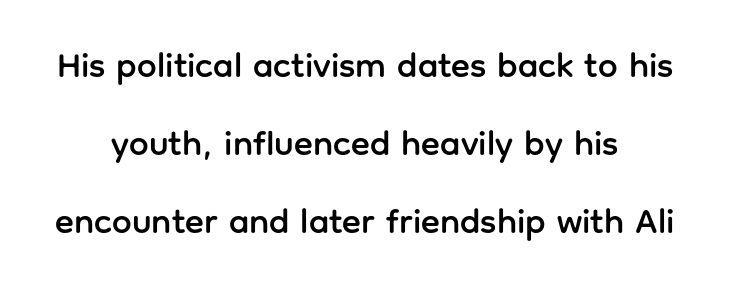
A typesetter would mark this as roman, not italic. Has an underline been added? It has not. Proportional: the letters do not fall into vertical columns. No feet cap the strokes, marking this as sans-serif type.
